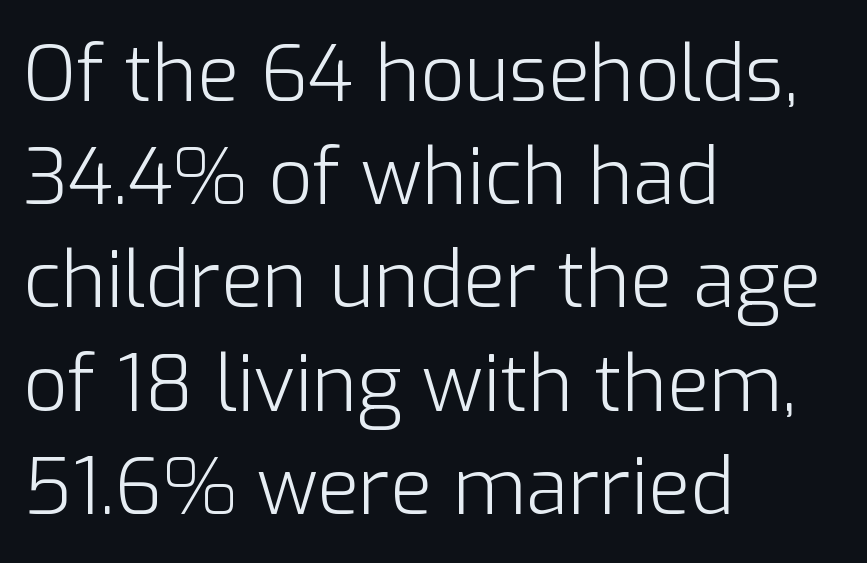
Reading down the column, the eye jumps a familiar distance to each next line. Nope, not italic — everything's standing straight. In terms of letterspacing, this is plain default setting. The face used here is a sans, in the tradition of grotesques and geometrics. Honestly, there is no underline to notice here at all.
